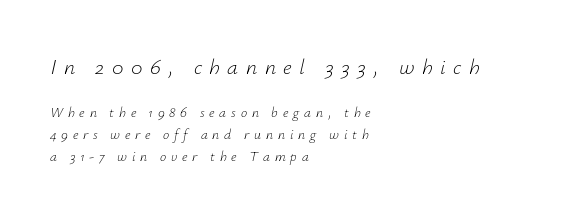
The image shows 22 px text type, italic (leaning right); set left-aligned, normal line spacing (1.56x), unusually wide letter spacing (+0.34 em), not underlined; the first (top) block is 1.57x larger.
